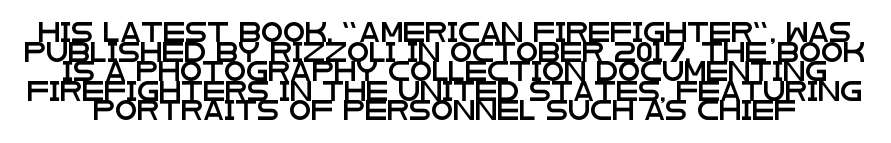
{"italic": "no", "underline": "no", "line_spacing": "tight", "line_spacing_ratio": 0.98, "letter_spacing": "normal", "letter_spacing_em": 0.0, "glyph_px": 20}
